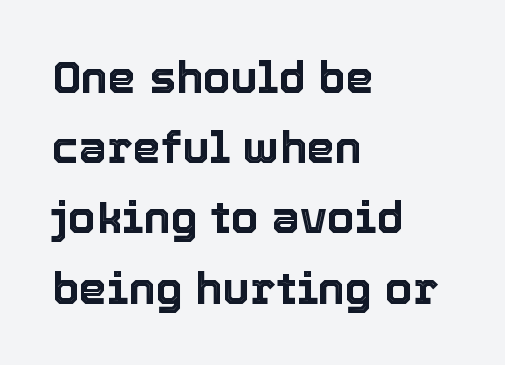
The image shows 45 px text type, upright; set left-aligned, normal line spacing (1.56x), normal letter spacing, not underlined; a medium x-height.
